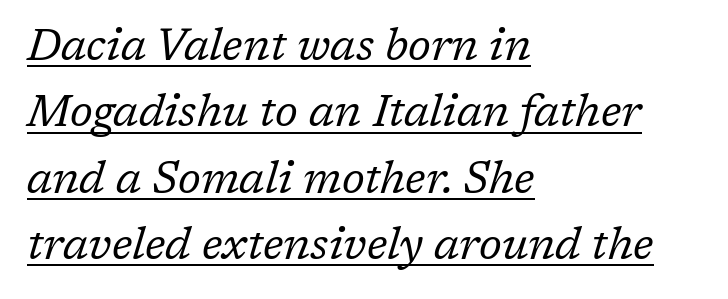
I'd call this a serif setting — the letters wear small feet. Default kerning and tracking; the words read as compact shapes. The space between consecutive lines is moderate. The rendering uses natural spacing where letterforms have individual widths.
